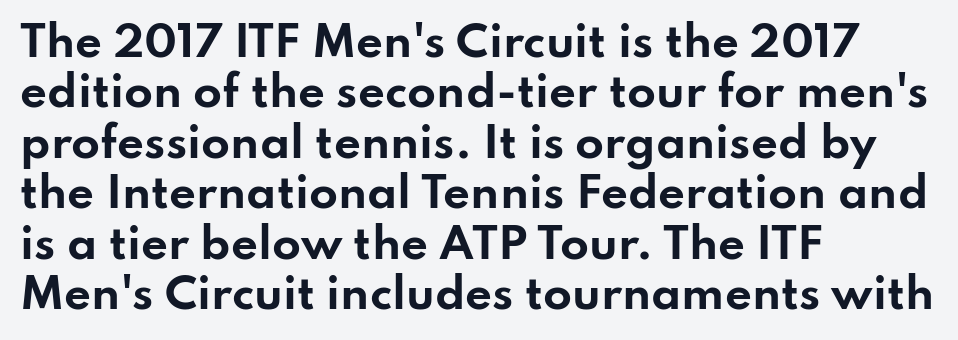
The image shows 42 px bold, wide sans-serif type, upright; set left-aligned, line spacing 1.2x, normal letter spacing, not underlined; low stroke contrast and a small x-height.
